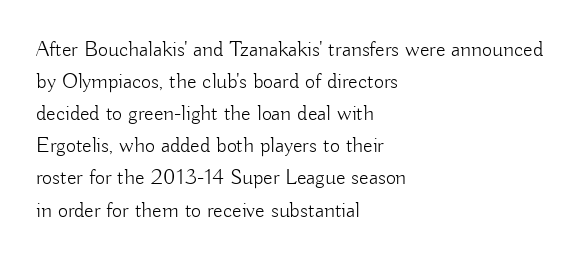
{"italic": "no", "bold": "no", "underline": "no", "align": "left", "line_spacing": "normal", "line_spacing_ratio": 1.46, "letter_spacing": "normal", "letter_spacing_em": 0.0, "glyph_px": 22}
